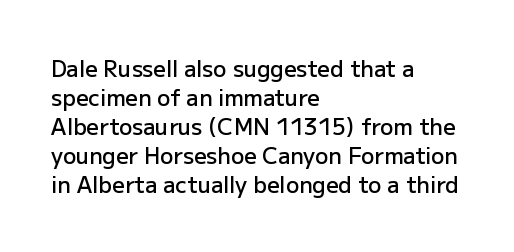
The image shows 22 px text type, upright; set left-aligned, normal line spacing (1.32x), normal letter spacing, not underlined.
